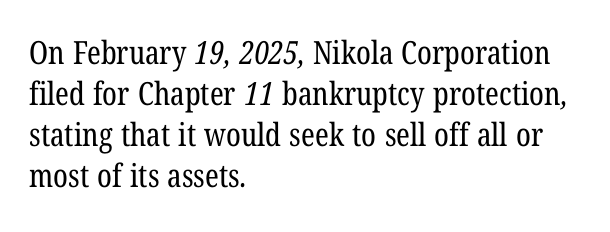
Q: Is the text bold? A: No.
Q: Is the typeface a serif or a sans-serif typeface? A: Serif.
Q: Is the text underlined? A: No.
Q: How is the paragraph aligned? A: Left-aligned.
Q: Is the spacing between letters normal or unusually wide? A: Normal.
Q: Is the spacing between lines tight, normal or loose? A: Normal.
Q: Width (condensed, normal, or wide)? A: Condensed.
Q: Stroke contrast? A: Low.
Q: x-height? A: Medium.
Q: Monospaced? A: No.
